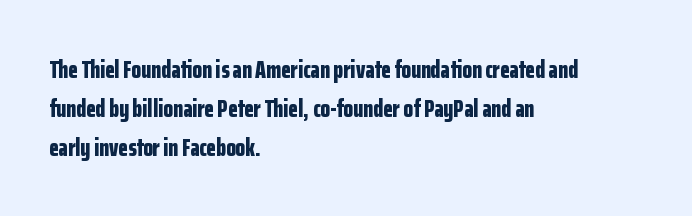
The image shows 25 px bold type, upright; set left-aligned, normal line spacing (1.56x), normal letter spacing, not underlined.
